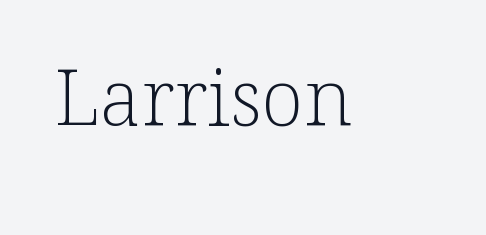
Q: Is the text bold? A: No.
Q: Is the text italic (slanted)? A: No, it is upright.
Q: Is the typeface a serif or a sans-serif typeface? A: Serif.
Q: Is the text underlined? A: No.
Q: Is the spacing between letters normal or unusually wide? A: Normal.
Q: Width (condensed, normal, or wide)? A: Normal.
Q: Stroke contrast? A: Low.
Q: x-height? A: Medium.
Q: Monospaced? A: No.
